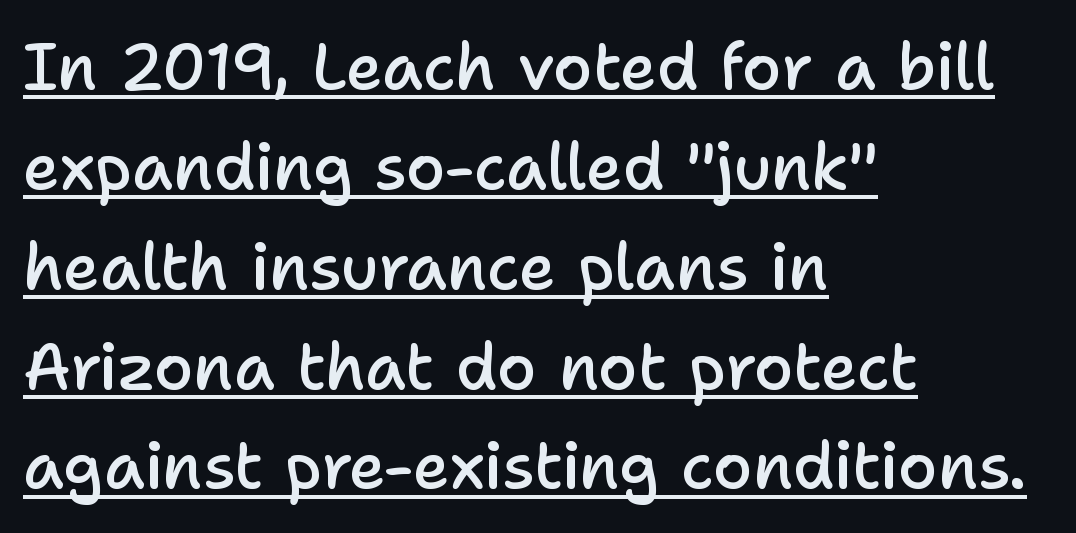
Each line starts at the same left margin while the right side varies. Words appear dense and cohesive because spacing is normal. Regarding leading, the lines here are spaced in the standard way. Grotesque or geometric, the face here clearly has no serifs.
